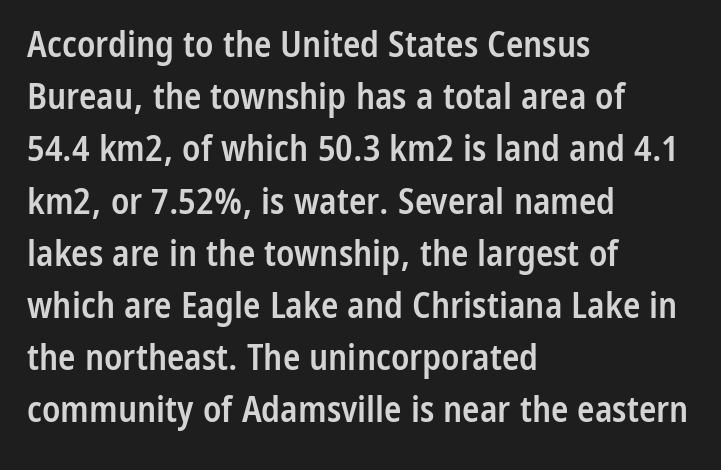
The setting favours the left margin, as ordinary paragraphs usually do. Summary of weight: moderately heavy, a semibold. Each word holds together tightly as a unit, with standard inter-letter gaps. The space beneath each line is pristine and unruled.
